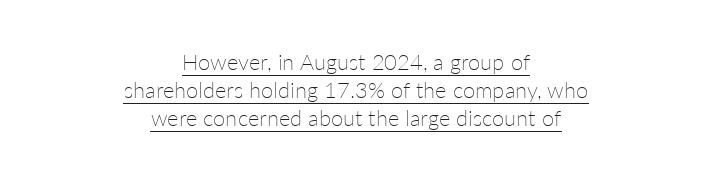
Q: Is the text bold? A: No.
Q: Is the text italic (slanted)? A: No, it is upright.
Q: Is the text underlined? A: Yes.
Q: How is the paragraph aligned? A: Centered.
Q: Is the spacing between letters normal or unusually wide? A: Normal.
Q: Is the spacing between lines tight, normal or loose? A: Normal.
